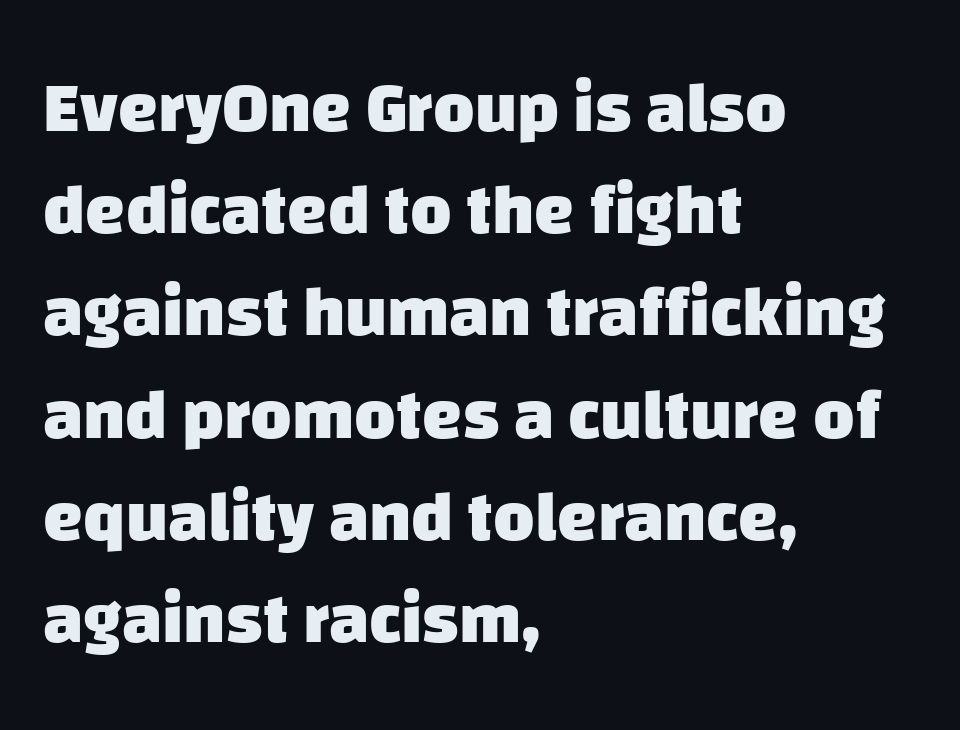
The image shows 71 px heavy sans-serif type; set left-aligned, normal line spacing (1.44x), normal letter spacing, not underlined; low stroke contrast and a large x-height.
